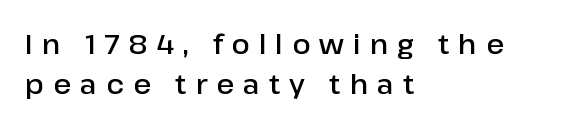
The image shows 27 px text type, upright; set left-aligned, normal line spacing (1.48x), unusually wide letter spacing (+0.33 em), not underlined.
